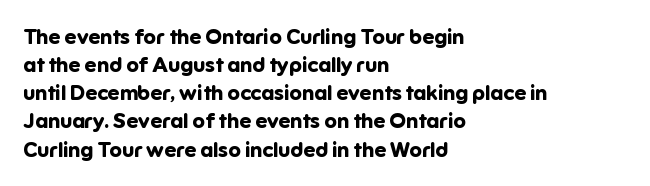
{"italic": "no", "bold": "yes", "underline": "no", "align": "left", "line_spacing": "normal", "line_spacing_ratio": 1.34, "letter_spacing": "normal", "letter_spacing_em": 0.0, "glyph_px": 21}
